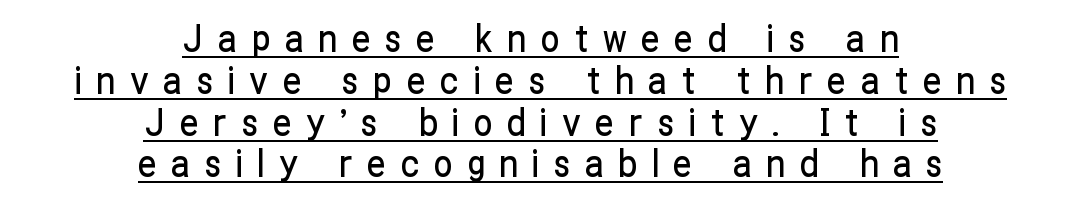
Q: Is the text italic (slanted)? A: No, it is upright.
Q: Is the typeface a serif or a sans-serif typeface? A: Sans-serif.
Q: Is the text underlined? A: Yes.
Q: How is the paragraph aligned? A: Centered.
Q: Is the spacing between letters normal or unusually wide? A: Unusually wide.
Q: Is the spacing between lines tight, normal or loose? A: Tight.
Q: Width (condensed, normal, or wide)? A: Condensed.
Q: Stroke contrast? A: Low.
Q: x-height? A: Medium.
Q: Monospaced? A: No.
